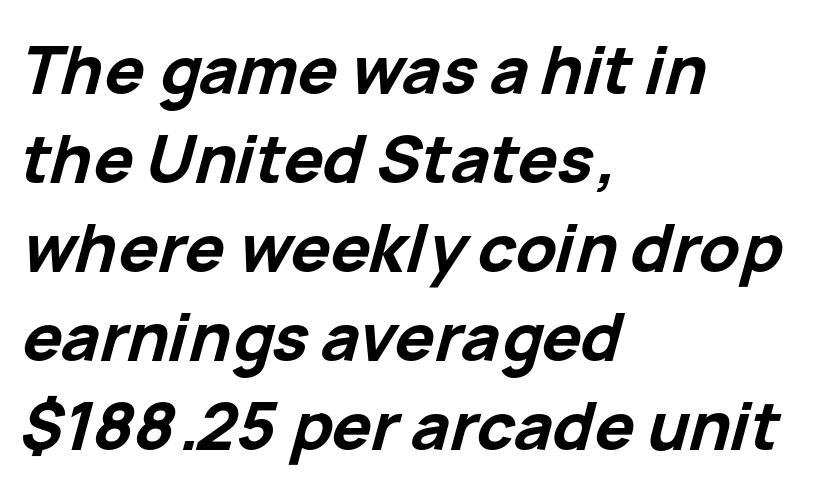
Q: Is the text bold? A: Yes.
Q: Is the text italic (slanted)? A: Yes, it leans right by about 15 degrees.
Q: Is the text underlined? A: No.
Q: How is the paragraph aligned? A: Left-aligned.
Q: Is the spacing between letters normal or unusually wide? A: Normal.
Q: Is the spacing between lines tight, normal or loose? A: Normal.
Q: Width (condensed, normal, or wide)? A: Normal.
Q: Stroke contrast? A: Low.
Q: x-height? A: Medium.
Q: Monospaced? A: No.
